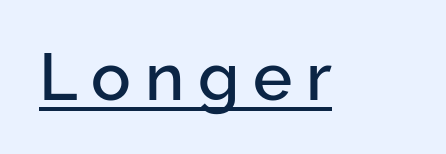
Q: Is the text italic (slanted)? A: No, it is upright.
Q: Is the typeface a serif or a sans-serif typeface? A: Sans-serif.
Q: Is the text underlined? A: Yes.
Q: Is the spacing between letters normal or unusually wide? A: Unusually wide.
Q: Width (condensed, normal, or wide)? A: Normal.
Q: Stroke contrast? A: Low.
Q: x-height? A: Medium.
Q: Monospaced? A: No.
